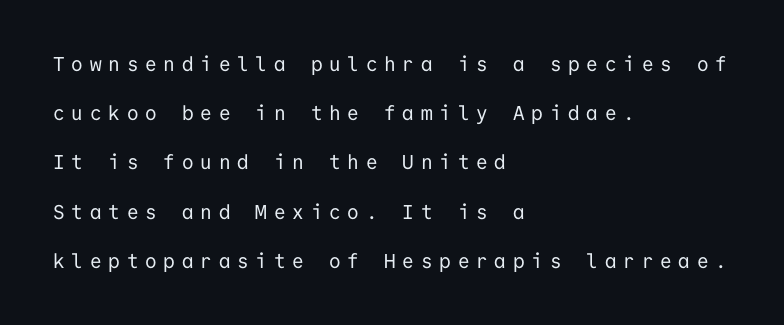
The image shows 20 px text type, upright; set left-aligned, loose line spacing (2.46x), unusually wide letter spacing (+0.34 em), not underlined.
